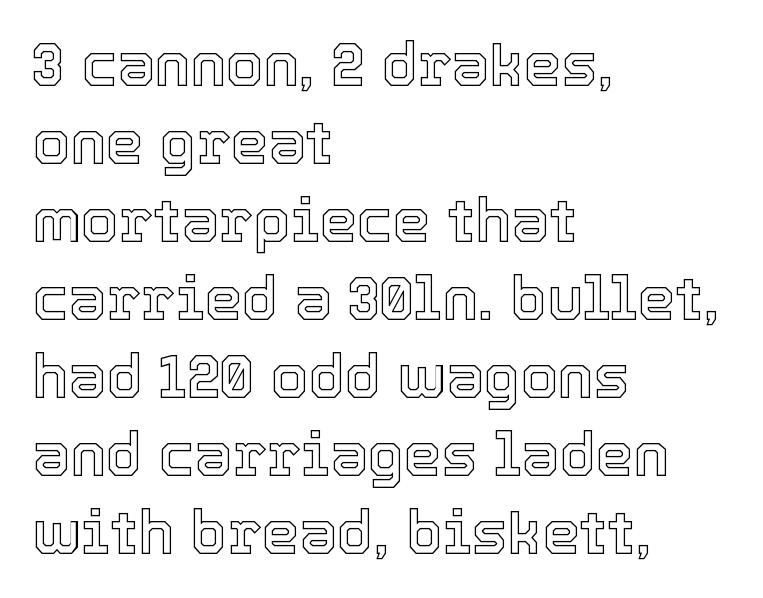
The image shows 60 px text type, upright; set left-aligned, normal line spacing (1.3x), normal letter spacing, not underlined; a medium x-height.
